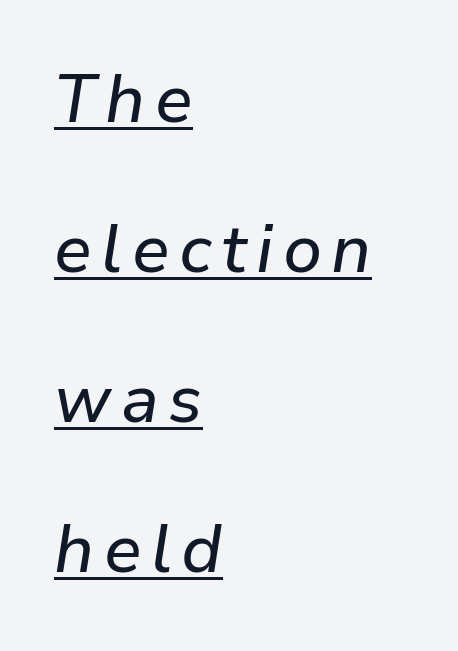
Q: Is the text italic (slanted)? A: Yes, it leans right by about 9 degrees.
Q: Is the text underlined? A: Yes.
Q: How is the paragraph aligned? A: Left-aligned.
Q: Is the spacing between lines tight, normal or loose? A: Loose.
Q: Width (condensed, normal, or wide)? A: Normal.
Q: Stroke contrast? A: Low.
Q: x-height? A: Medium.
Q: Monospaced? A: No.
